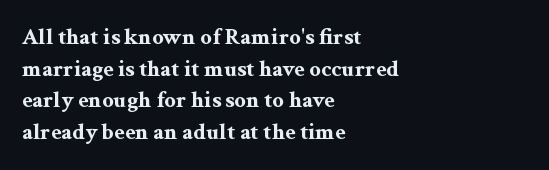
The image shows 23 px bold type, upright; set left-aligned, normal line spacing (1.37x), normal letter spacing, not underlined.
